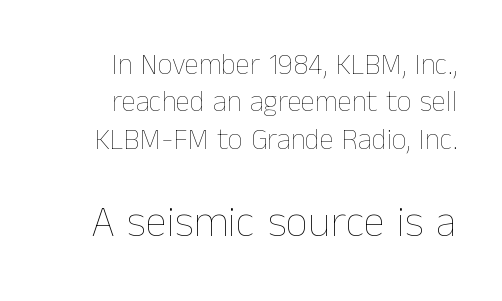
No italicization has been applied; the sample stays upright. Bold? No — there's no thickening of the strokes. Rows of type keep a routine distance in the vertical direction. Rule under the text: the space is simply empty. Of the two passages, the one underneath uses the larger point size.
